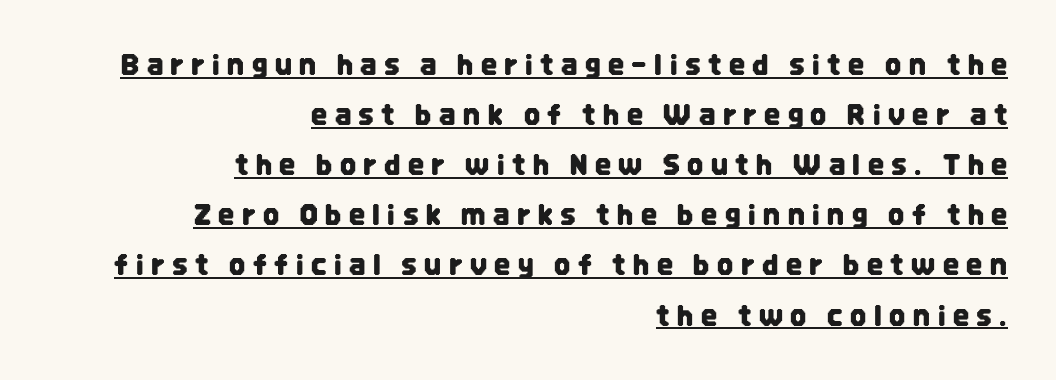
Q: Is the text italic (slanted)? A: No, it is upright.
Q: Is the typeface a serif or a sans-serif typeface? A: Sans-serif.
Q: Is the text underlined? A: Yes.
Q: How is the paragraph aligned? A: Right-aligned.
Q: Is the spacing between letters normal or unusually wide? A: Unusually wide.
Q: Width (condensed, normal, or wide)? A: Condensed.
Q: Stroke contrast? A: Low.
Q: x-height? A: Large.
Q: Monospaced? A: No.
